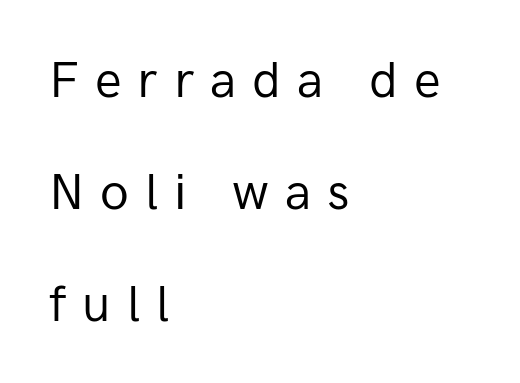
Q: Is the text bold? A: No.
Q: Is the text italic (slanted)? A: No, it is upright.
Q: Is the typeface a serif or a sans-serif typeface? A: Sans-serif.
Q: Is the text underlined? A: No.
Q: How is the paragraph aligned? A: Left-aligned.
Q: Is the spacing between letters normal or unusually wide? A: Unusually wide.
Q: Is the spacing between lines tight, normal or loose? A: Loose.
Q: Width (condensed, normal, or wide)? A: Normal.
Q: Stroke contrast? A: Low.
Q: x-height? A: Medium.
Q: Monospaced? A: No.
